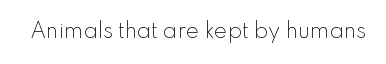
The image shows 20 px text type, upright; set normal letter spacing, not underlined.
